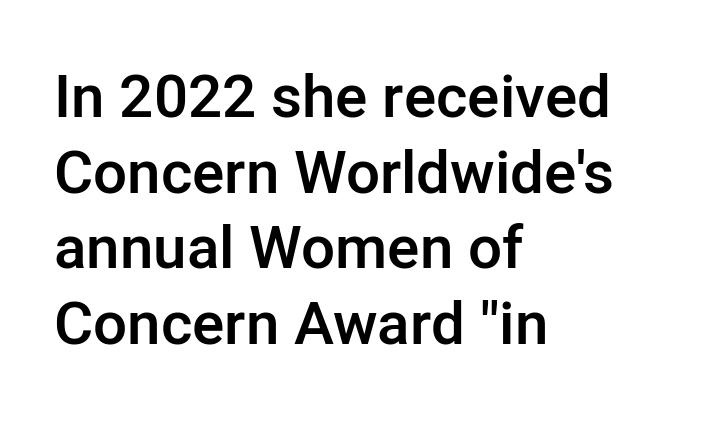
The image shows 60 px semibold sans-serif type, upright; set left-aligned, normal line spacing (1.26x), normal letter spacing, not underlined; low stroke contrast and a medium x-height.
